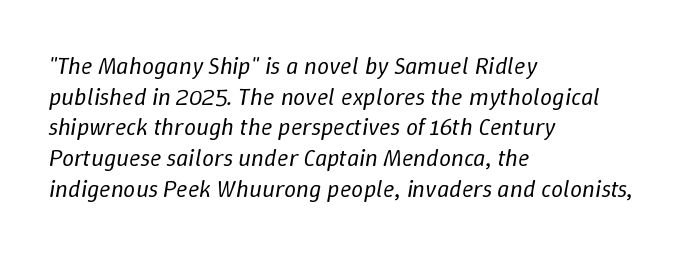
{"italic": "yes", "lean": "right", "slant_degrees": 9, "bold": "no", "underline": "no", "align": "left", "line_spacing": "normal", "line_spacing_ratio": 1.28, "letter_spacing": "normal", "letter_spacing_em": 0.0, "glyph_px": 24}
